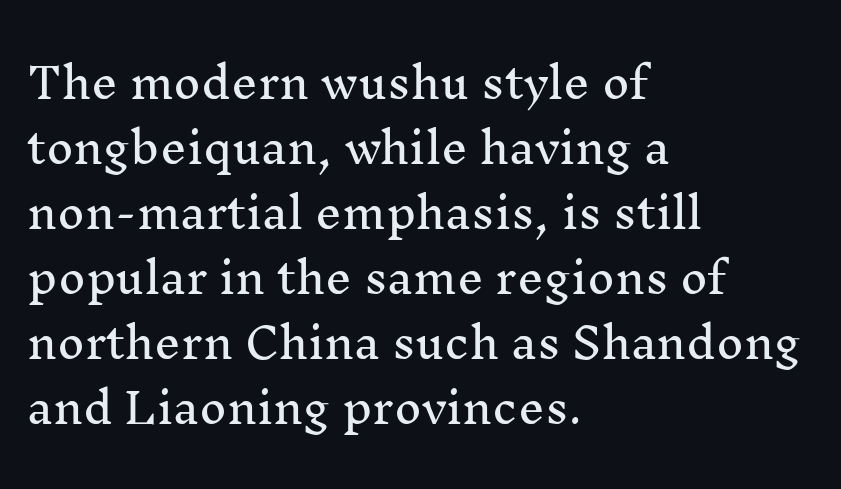
Old-style or modern, the face here clearly has serifs. The string is rendered with underlining switched off. The face used here is proportionally spaced, like ordinary book or web type. Leftover space on each line is placed entirely after the last word. The leading is moderate, giving the passage an even texture.
